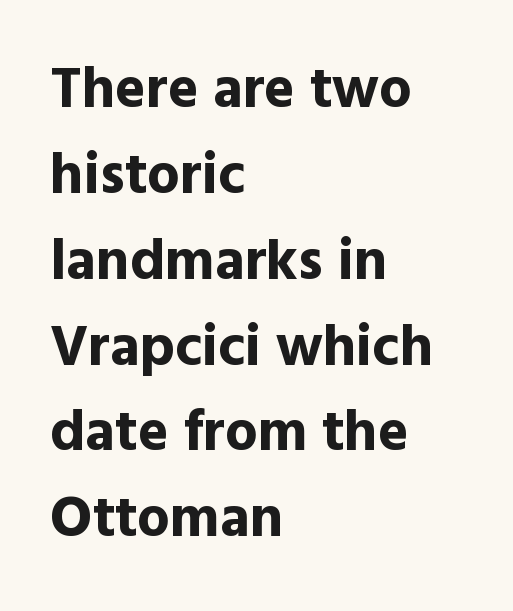
Q: Is the text bold? A: Yes.
Q: Is the text italic (slanted)? A: No, it is upright.
Q: Is the typeface a serif or a sans-serif typeface? A: Sans-serif.
Q: Is the text underlined? A: No.
Q: How is the paragraph aligned? A: Left-aligned.
Q: Is the spacing between letters normal or unusually wide? A: Normal.
Q: Is the spacing between lines tight, normal or loose? A: Normal.
Q: Width (condensed, normal, or wide)? A: Normal.
Q: x-height? A: Medium.
Q: Monospaced? A: No.
